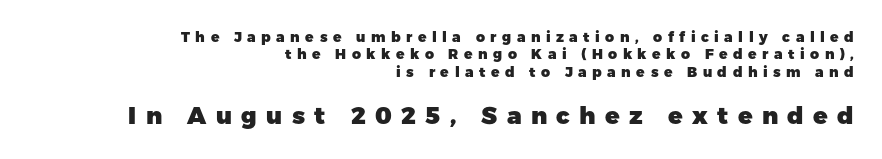
The image shows 24 px bold type, upright; set right-aligned, normal line spacing (1.25x), unusually wide letter spacing (+0.39 em), not underlined; the second (bottom) block is 1.71x larger.
